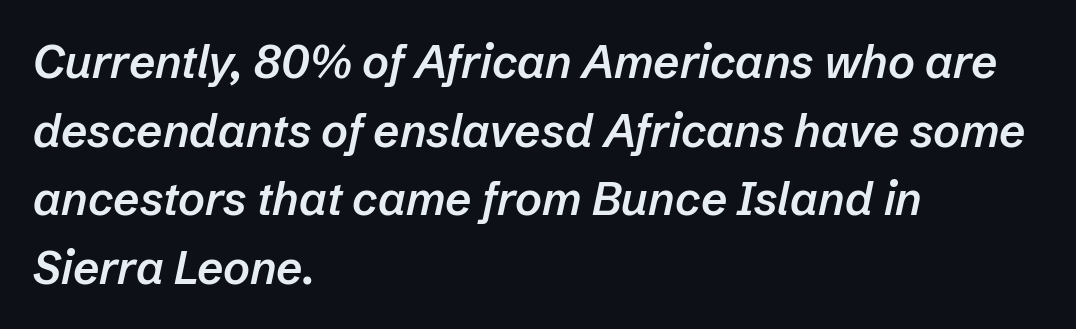
{"italic": "yes", "lean": "right", "slant_degrees": 12, "bold": "semi", "weight": "semibold", "width": "normal", "stroke_contrast": "low", "x_height": "medium", "monospaced": "no", "underline": "no", "align": "left", "line_spacing": "normal", "line_spacing_ratio": 1.49, "letter_spacing": "normal", "letter_spacing_em": 0.0, "glyph_px": 46}
